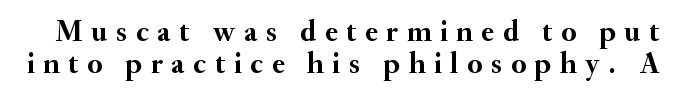
Is this a sans? No — the strokes have serifs. Substantial extra tracking has been applied to these lines. This sample has the flowing, uneven cadence of proportional lettering. Reading down the column, the eye jumps only a short way to each next line. The face used here has the dense, thick strokes of a bold.
